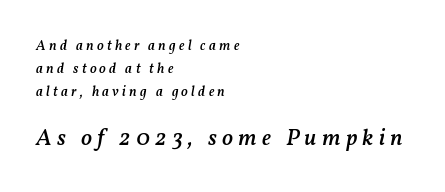
{"italic": "yes", "lean": "right", "slant_degrees": 11, "bold": "semi", "underline": "no", "align": "left", "line_spacing": "normal", "line_spacing_ratio": 1.63, "letter_spacing": "wide", "letter_spacing_em": 0.23, "larger_block": "second", "size_ratio": 1.64, "glyph_px": 23}
